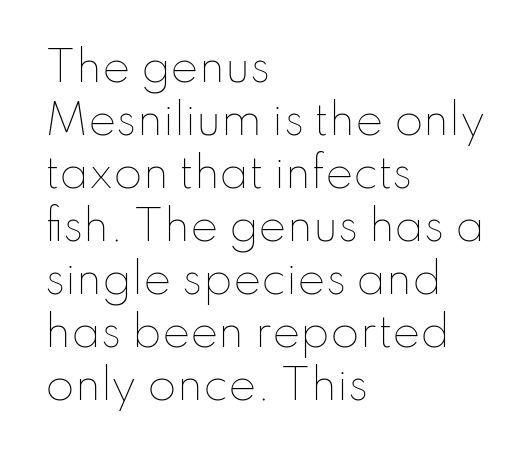
The image shows 42 px thin type, upright; set left-aligned, normal line spacing (1.26x), normal letter spacing, not underlined; low stroke contrast and a small x-height.
